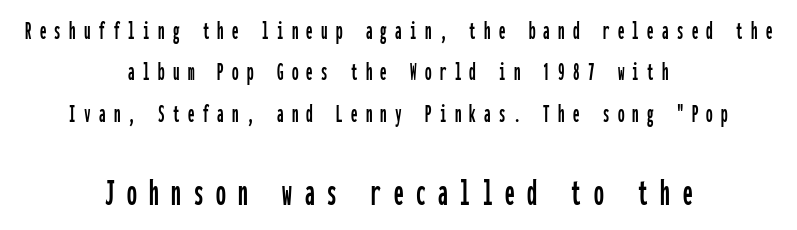
Top chunk: small. Bottom chunk: large. Fixed-width glyphs throughout — classic coding-font behaviour. The whitespace from short lines is split evenly between both sides. Tall strokes in this sample are plumb rather than angled. Letter spacing: wide.
